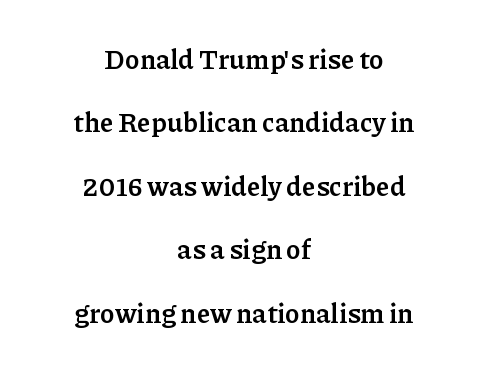
Q: Is the text bold? A: Yes.
Q: Is the text italic (slanted)? A: No, it is upright.
Q: Is the text underlined? A: No.
Q: How is the paragraph aligned? A: Centered.
Q: Is the spacing between letters normal or unusually wide? A: Normal.
Q: Is the spacing between lines tight, normal or loose? A: Loose.
